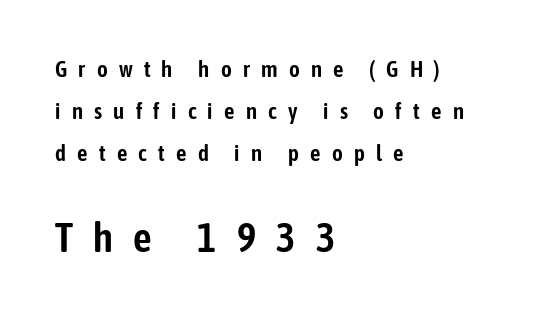
{"serif": "no", "italic": "no", "width": "condensed", "stroke_contrast": "low", "x_height": "medium", "monospaced": "no", "underline": "no", "align": "left", "line_spacing_ratio": 1.82, "letter_spacing": "wide", "letter_spacing_em": 0.49, "larger_block": "second", "size_ratio": 1.78, "glyph_px": 41}
